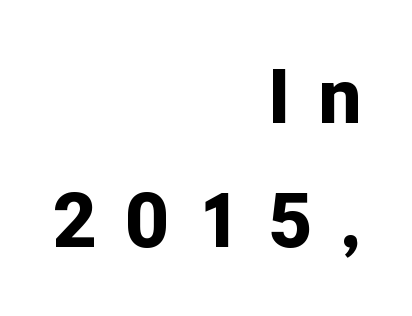
Evenly set lines give the paragraph a standard silhouette. Horizontal alignment here is rightward, an uncommon choice for prose. The strokes are fattened all the way to bold. How are the letters spaced? Widely, with obvious added tracking.
